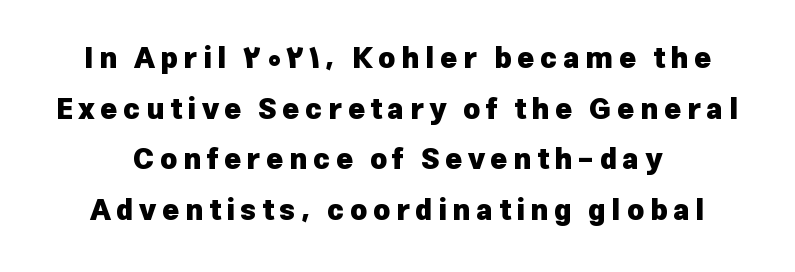
Vertical strokes here are truly vertical. The space directly below the letters is spotless. Spacing verdict: proportional, widths tailored to each character. The typesetter chose a symmetrical, centered arrangement here. You can tell from the bare stems that sans-serif type was used.
